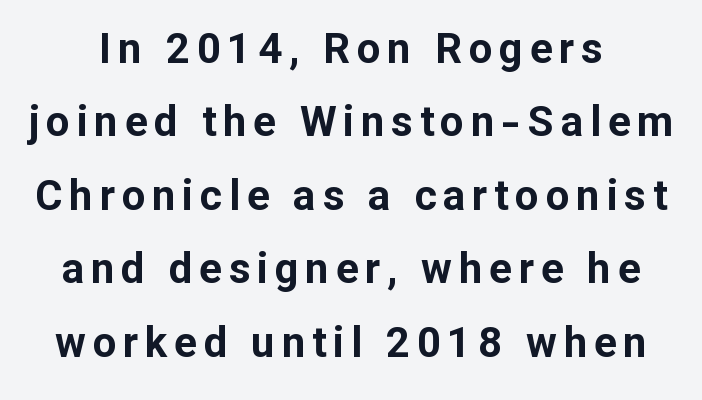
The font's upright variant was chosen for this text. Any mark beneath the type? The region is blank. Each letter keeps its own natural width here, so spacing adapts to shape. The rendering shows plain stroke endings on the letterforms — a sans-serif design. Each glyph is drawn with heavy, bold strokes.
